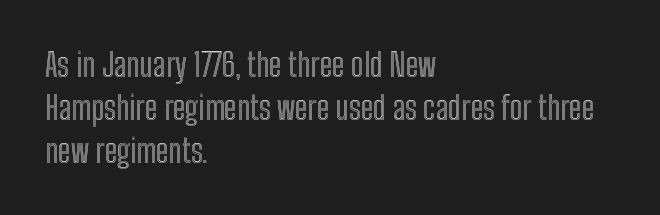
Q: Is the text italic (slanted)? A: No, it is upright.
Q: Is the text underlined? A: No.
Q: How is the paragraph aligned? A: Left-aligned.
Q: Is the spacing between letters normal or unusually wide? A: Normal.
Q: Is the spacing between lines tight, normal or loose? A: Normal.
Q: Width (condensed, normal, or wide)? A: Condensed.
Q: x-height? A: Medium.
Q: Monospaced? A: No.
